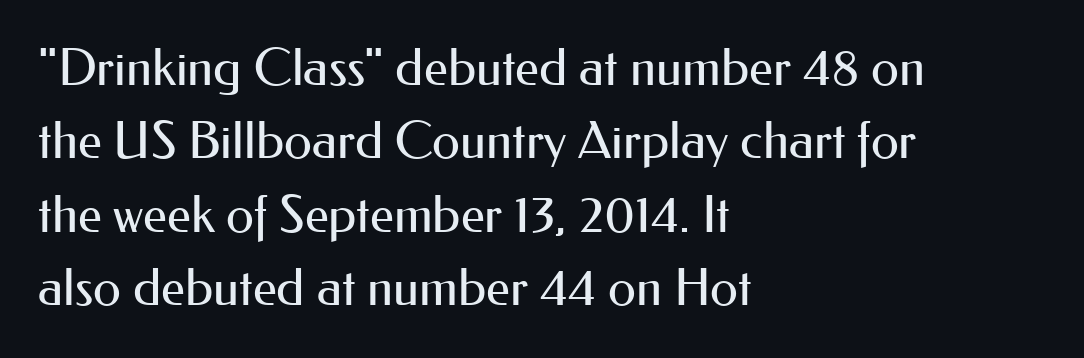
{"serif": "no", "italic": "no", "bold": "no", "weight": "regular", "width": "normal", "stroke_contrast": "medium", "x_height": "small", "monospaced": "no", "underline": "no", "align": "left", "line_spacing": "normal", "line_spacing_ratio": 1.44, "letter_spacing": "normal", "letter_spacing_em": 0.0, "glyph_px": 51}
